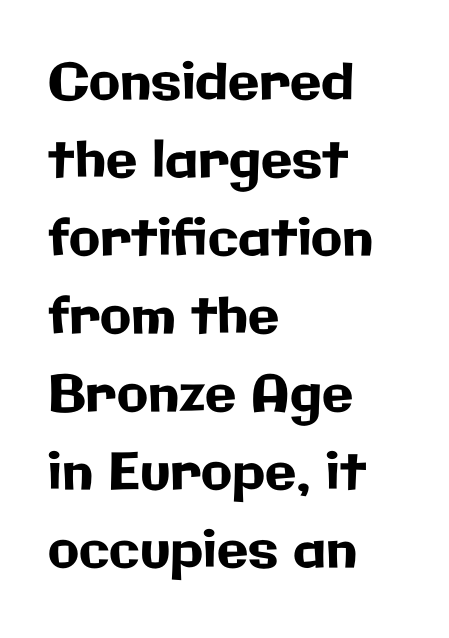
{"serif": "no", "italic": "no", "width": "normal", "stroke_contrast": "low", "x_height": "medium", "monospaced": "no", "underline": "no", "align": "left", "line_spacing": "normal", "line_spacing_ratio": 1.53, "letter_spacing": "normal", "letter_spacing_em": 0.0, "glyph_px": 51}
